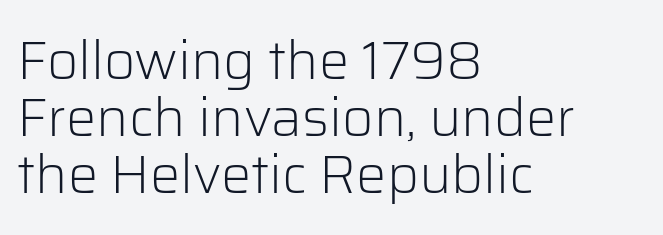
Q: Is the text bold? A: No.
Q: Is the text italic (slanted)? A: No, it is upright.
Q: Is the typeface a serif or a sans-serif typeface? A: Sans-serif.
Q: Is the text underlined? A: No.
Q: How is the paragraph aligned? A: Left-aligned.
Q: Is the spacing between letters normal or unusually wide? A: Normal.
Q: Is the spacing between lines tight, normal or loose? A: Tight.
Q: Width (condensed, normal, or wide)? A: Normal.
Q: Stroke contrast? A: Low.
Q: x-height? A: Medium.
Q: Monospaced? A: No.
